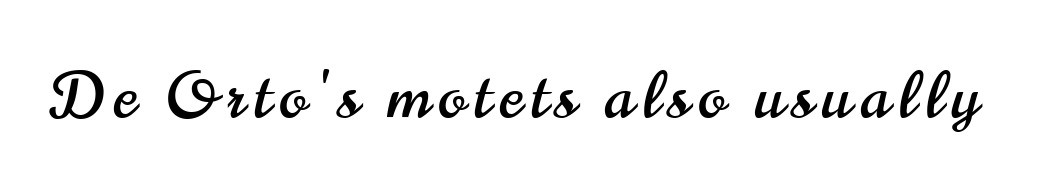
Is this a sans? Yes — the strokes have no serifs. Just letters on the line, the space beneath them empty. The face used here is proportionally spaced, like ordinary book or web type.
